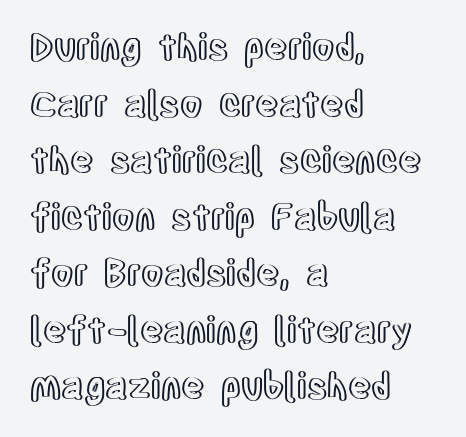
{"italic": "no", "width": "condensed", "x_height": "large", "monospaced": "no", "underline": "no", "align": "left", "line_spacing": "normal", "line_spacing_ratio": 1.57, "letter_spacing": "normal", "letter_spacing_em": 0.0, "glyph_px": 36}
